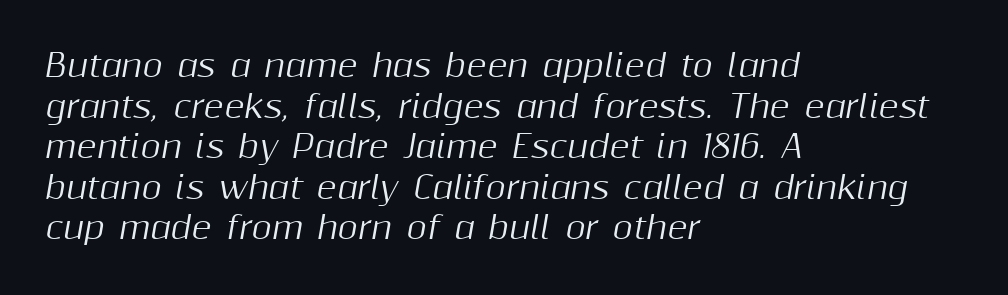
How would I describe the line gaps? Plain and ordinary. Underlining? Definitely not there. Teacher's note: observe the even left margin — that is flush-left alignment. These lines are rendered in a variable-pitch font. Does extra space separate the letters? No, they use regular spacing. You can tell it's italic because the verticals aren't actually vertical.
